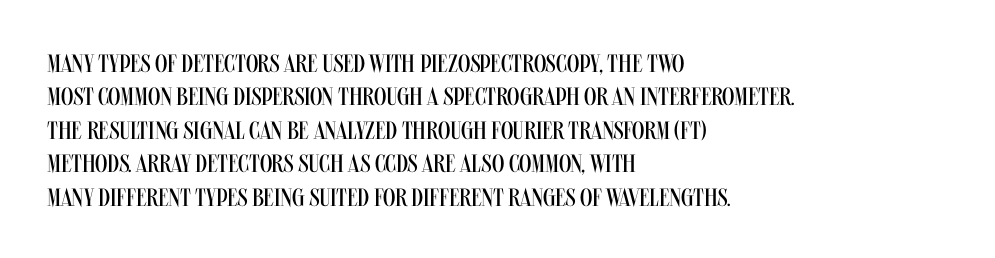
Notice how the stems are strictly vertical — no italics here. Clear beneath every line of the passage. Compared with typical paragraphs, the rows here are spaced about the same. The letters look calm and open, with moderate or lighter stems. Spacing between characters is what you'd get straight out of the box.
